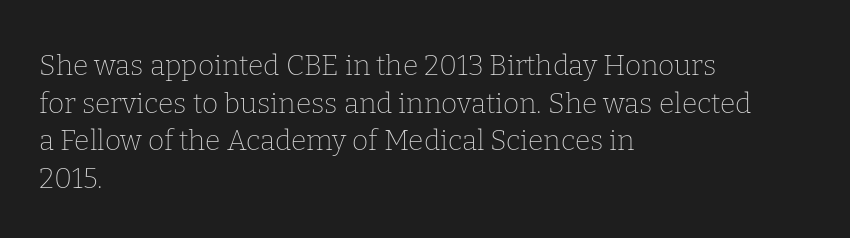
{"serif": "yes", "italic": "no", "bold": "no", "weight": "thin", "width": "normal", "stroke_contrast": "low", "x_height": "medium", "monospaced": "no", "underline": "no", "align": "left", "line_spacing": "normal", "line_spacing_ratio": 1.34, "letter_spacing": "normal", "letter_spacing_em": 0.0, "glyph_px": 28}
